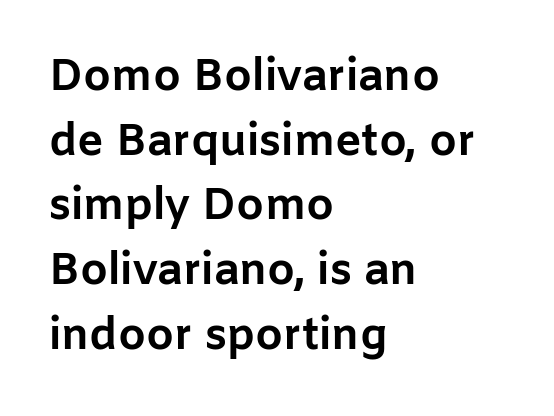
Q: Is the text bold? A: Yes.
Q: Is the text italic (slanted)? A: No, it is upright.
Q: Is the typeface a serif or a sans-serif typeface? A: Sans-serif.
Q: Is the text underlined? A: No.
Q: How is the paragraph aligned? A: Left-aligned.
Q: Is the spacing between letters normal or unusually wide? A: Normal.
Q: Is the spacing between lines tight, normal or loose? A: Normal.
Q: Width (condensed, normal, or wide)? A: Normal.
Q: Stroke contrast? A: Low.
Q: x-height? A: Medium.
Q: Monospaced? A: No.
